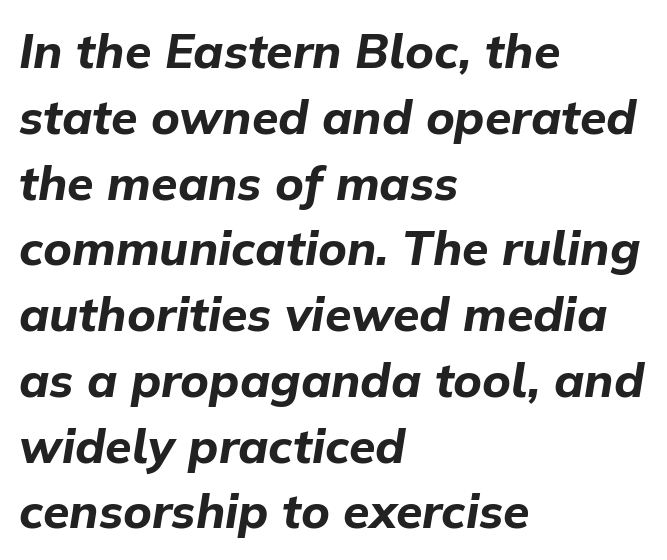
Q: Is the text bold? A: Yes.
Q: Is the text italic (slanted)? A: Yes, it leans right by about 9 degrees.
Q: Is the text underlined? A: No.
Q: How is the paragraph aligned? A: Left-aligned.
Q: Is the spacing between letters normal or unusually wide? A: Normal.
Q: Is the spacing between lines tight, normal or loose? A: Normal.
Q: Width (condensed, normal, or wide)? A: Normal.
Q: Stroke contrast? A: Low.
Q: x-height? A: Medium.
Q: Monospaced? A: No.
